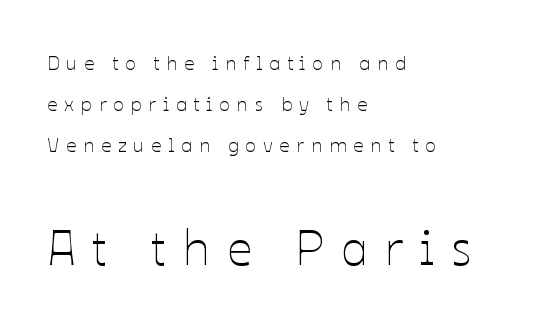
Q: Is the text bold? A: No.
Q: Is the text italic (slanted)? A: No, it is upright.
Q: Is the text underlined? A: No.
Q: How is the paragraph aligned? A: Left-aligned.
Q: Is the spacing between letters normal or unusually wide? A: Unusually wide.
Q: Is the spacing between lines tight, normal or loose? A: Loose.
Q: Which block of text is set in a larger size, the first (top) or the second (bottom)? A: The second (bottom) one.
Q: Width (condensed, normal, or wide)? A: Normal.
Q: Stroke contrast? A: Low.
Q: x-height? A: Medium.
Q: Monospaced? A: No.
